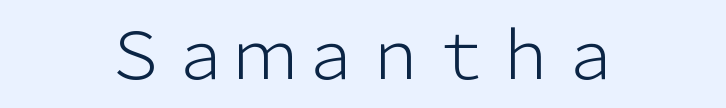
Grotesque or geometric, the face here clearly has no serifs. Character widths vary here, with narrow letters taking less room than wide ones. The typography opts for an upright posture over an oblique one. The words here are not underlined.
